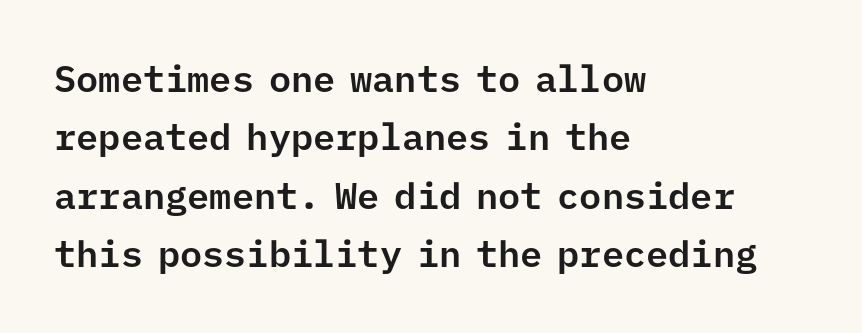
Q: Is the text italic (slanted)? A: No, it is upright.
Q: Is the typeface a serif or a sans-serif typeface? A: Sans-serif.
Q: Is the text underlined? A: No.
Q: How is the paragraph aligned? A: Left-aligned.
Q: Is the spacing between letters normal or unusually wide? A: Normal.
Q: Is the spacing between lines tight, normal or loose? A: Normal.
Q: Width (condensed, normal, or wide)? A: Normal.
Q: Stroke contrast? A: Low.
Q: x-height? A: Medium.
Q: Monospaced? A: Yes.
